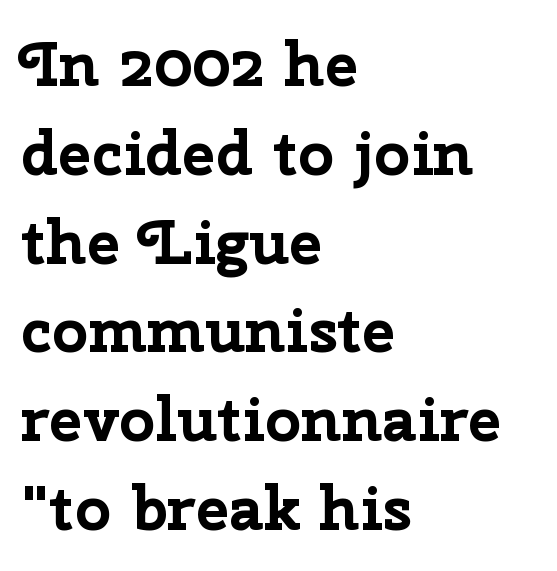
{"serif": "no", "italic": "no", "bold": "yes", "weight": "bold", "width": "normal", "stroke_contrast": "low", "x_height": "medium", "monospaced": "no", "underline": "no", "align": "left", "line_spacing": "normal", "line_spacing_ratio": 1.41, "letter_spacing": "normal", "letter_spacing_em": 0.0, "glyph_px": 63}
